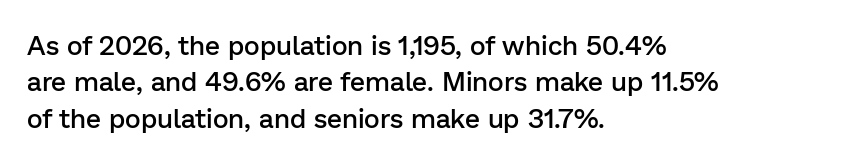
Heft: intermediate — a semibold. The block of text has a typical density, with ordinary space between rows. Descenders hang freely into open space. The rendering anchors every line to the left-hand side.
